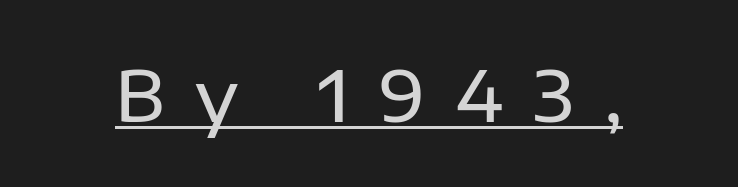
{"serif": "no", "italic": "no", "bold": "semi", "weight": "semibold", "width": "normal", "stroke_contrast": "low", "x_height": "medium", "monospaced": "no", "underline": "yes", "letter_spacing": "wide", "letter_spacing_em": 0.43, "glyph_px": 70}
